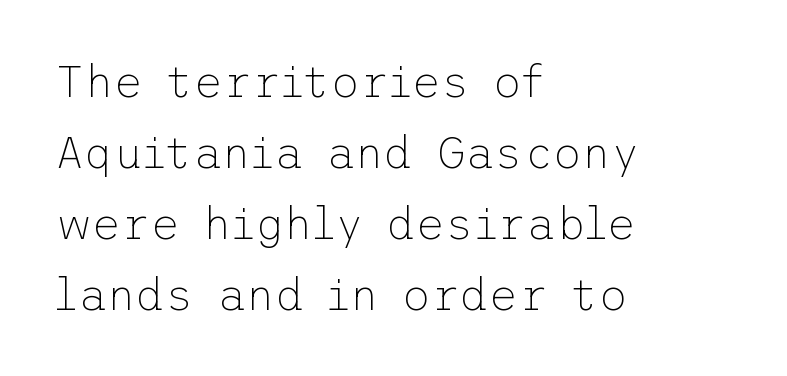
Q: Is the text bold? A: No.
Q: Is the text italic (slanted)? A: No, it is upright.
Q: Is the typeface a serif or a sans-serif typeface? A: Sans-serif.
Q: Is the text underlined? A: No.
Q: How is the paragraph aligned? A: Left-aligned.
Q: Is the spacing between letters normal or unusually wide? A: Normal.
Q: Is the spacing between lines tight, normal or loose? A: Normal.
Q: Width (condensed, normal, or wide)? A: Normal.
Q: Stroke contrast? A: Low.
Q: x-height? A: Medium.
